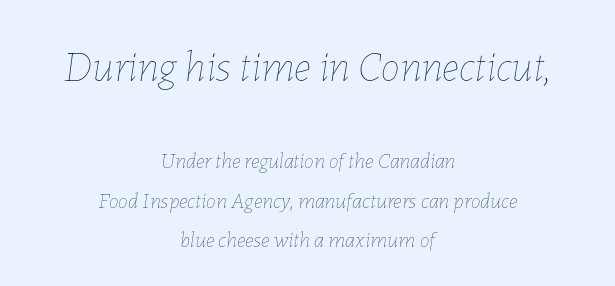
The string is rendered with underlining switched off. Slanted lettering throughout. Reading top to bottom, the characters get smaller at the block break. No letter is thick-stroked: the sample isn't bold. Horizontal alignment here is central, giving a formal, balanced look.
